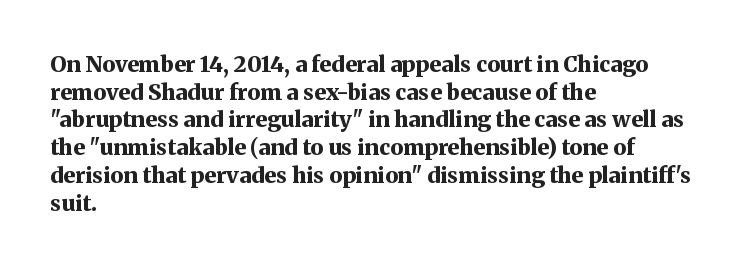
The image shows 22 px bold type, upright; set left-aligned, normal line spacing (1.26x), normal letter spacing, not underlined.
